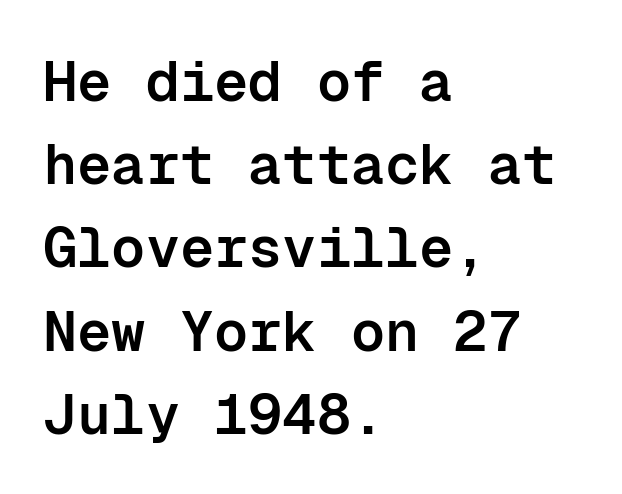
{"serif": "no", "italic": "no", "bold": "semi", "weight": "semibold", "width": "normal", "stroke_contrast": "low", "x_height": "medium", "monospaced": "yes", "underline": "no", "align": "left", "line_spacing": "normal", "line_spacing_ratio": 1.46, "letter_spacing": "normal", "letter_spacing_em": 0.0, "glyph_px": 57}
